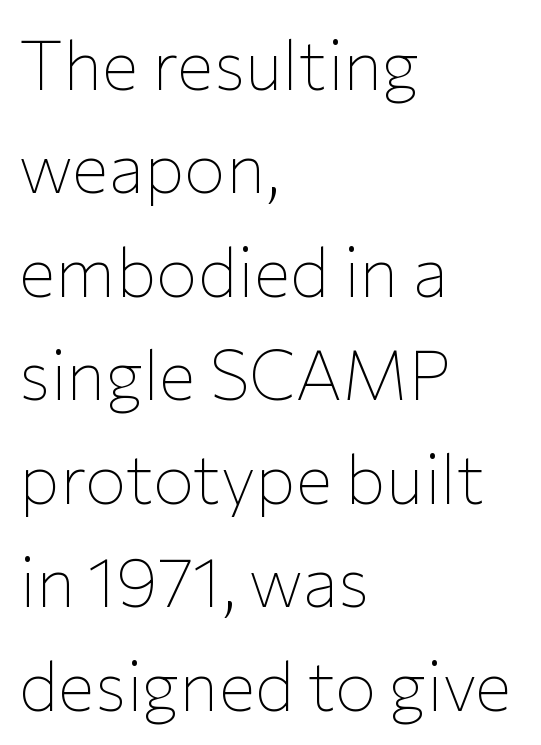
The image shows 69 px thin sans-serif type, upright; set left-aligned, normal line spacing (1.5x), normal letter spacing, not underlined; low stroke contrast and a medium x-height.
